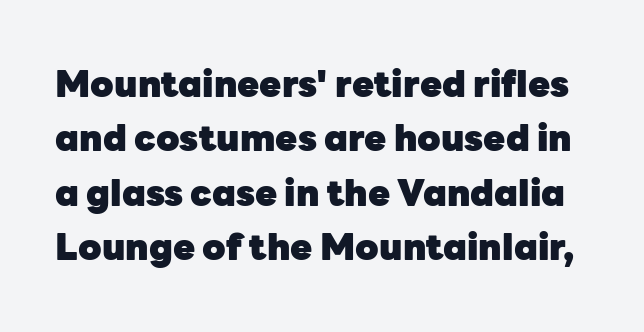
The image shows 36 px heavy sans-serif type, upright; set normal line spacing (1.51x), normal letter spacing, not underlined; low stroke contrast and a medium x-height.
